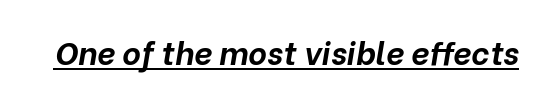
{"italic": "yes", "lean": "right", "slant_degrees": 10, "bold": "yes", "weight": "bold", "width": "normal", "stroke_contrast": "low", "x_height": "medium", "monospaced": "no", "underline": "yes", "letter_spacing": "normal", "letter_spacing_em": 0.0, "glyph_px": 32}
